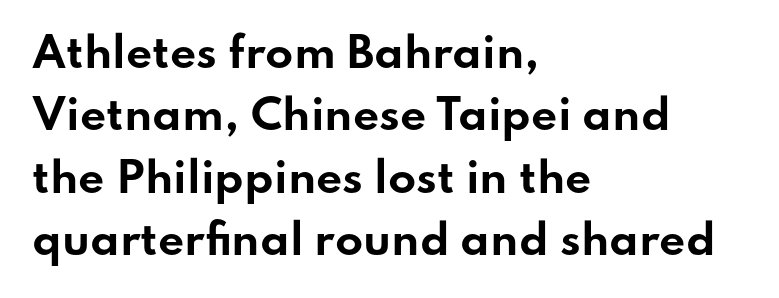
Q: Is the text bold? A: Yes.
Q: Is the text italic (slanted)? A: No, it is upright.
Q: Is the typeface a serif or a sans-serif typeface? A: Sans-serif.
Q: Is the text underlined? A: No.
Q: How is the paragraph aligned? A: Left-aligned.
Q: Is the spacing between letters normal or unusually wide? A: Normal.
Q: Is the spacing between lines tight, normal or loose? A: Normal.
Q: Width (condensed, normal, or wide)? A: Wide.
Q: Stroke contrast? A: Low.
Q: x-height? A: Small.
Q: Monospaced? A: No.
